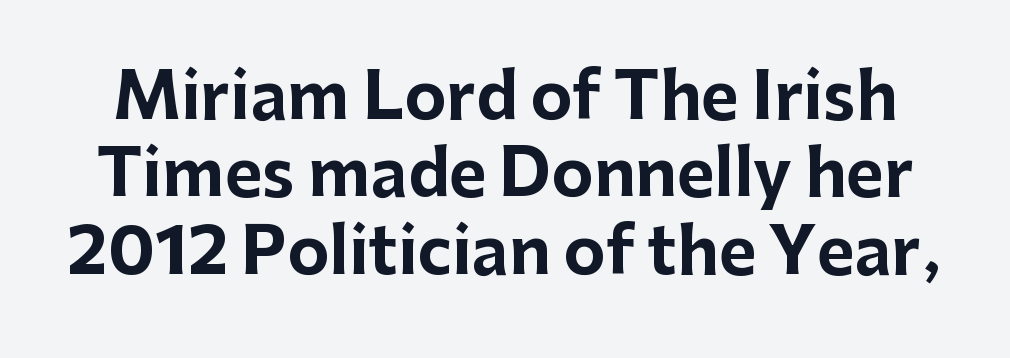
{"serif": "no", "italic": "no", "bold": "yes", "weight": "bold", "width": "normal", "stroke_contrast": "low", "x_height": "medium", "monospaced": "no", "underline": "no", "line_spacing_ratio": 1.21, "letter_spacing": "normal", "letter_spacing_em": 0.0, "glyph_px": 64}
